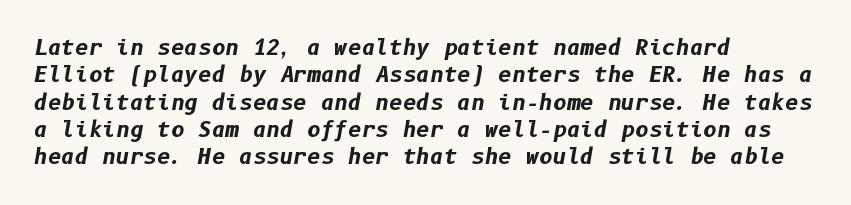
{"italic": "yes", "lean": "right", "slant_degrees": 10, "bold": "yes", "underline": "no", "align": "left", "line_spacing": "normal", "line_spacing_ratio": 1.3, "letter_spacing": "normal", "letter_spacing_em": 0.0, "glyph_px": 21}
